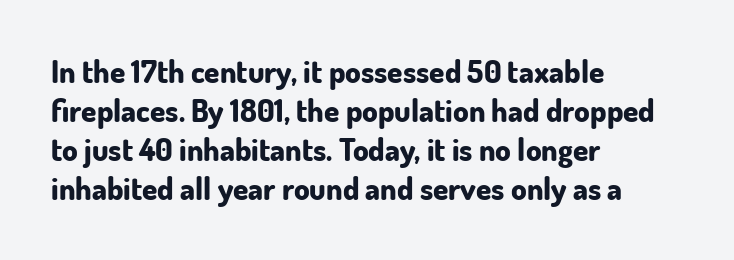
Nothing sits at the stroke ends, so this counts as sans-serif. Look at the tracking — it's just the regular setting, nothing added. The lines in this sample share a left origin and differ only in where they stop. Interline gaps are of average width in this sample. When letters stand straight like this, we call the style roman or upright.
